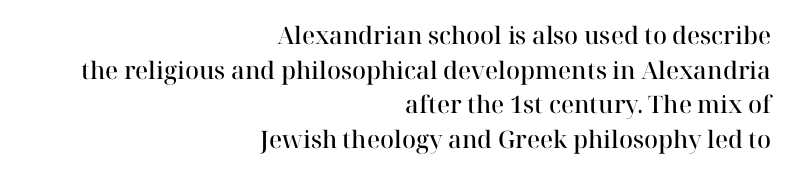
Q: Is the text bold? A: Semi-bold.
Q: Is the text italic (slanted)? A: No, it is upright.
Q: Is the text underlined? A: No.
Q: How is the paragraph aligned? A: Right-aligned.
Q: Is the spacing between letters normal or unusually wide? A: Normal.
Q: Is the spacing between lines tight, normal or loose? A: Normal.
